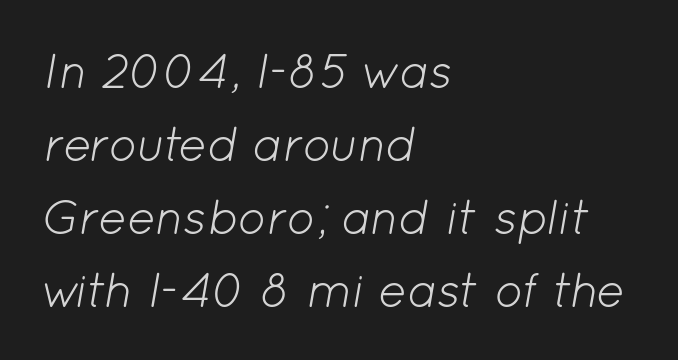
A typesetter would call this leading conventional body-copy spacing. Unmarked baselines from the first word to the last. The passage shown is typed in a proportional face where columns would drift. Default kerning and tracking; the words read as compact shapes. These lines stack with their left ends in a neat column.
